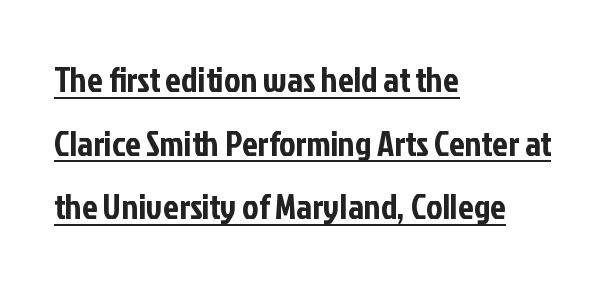
The image shows 35 px condensed sans-serif type, upright; set left-aligned, line spacing 1.82x, normal letter spacing, underlined; low stroke contrast and a medium x-height.
